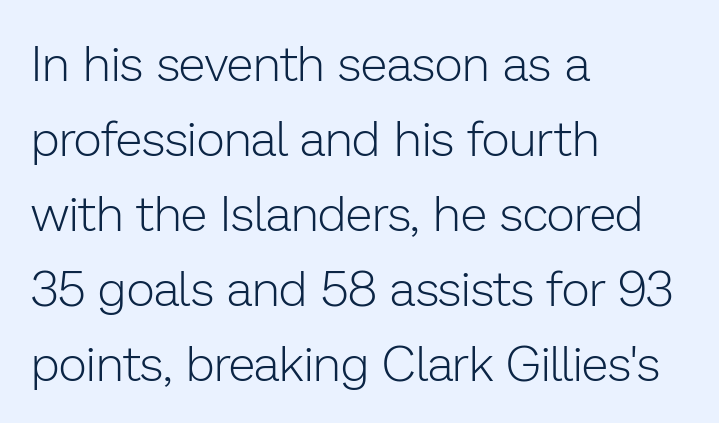
The image shows 49 px light sans-serif type, upright; set left-aligned, normal line spacing (1.53x), normal letter spacing, not underlined; low stroke contrast and a medium x-height.
